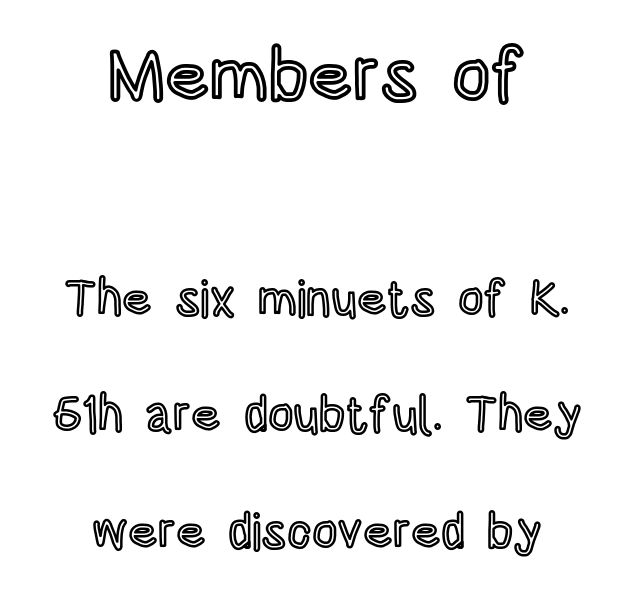
The image shows 75 px condensed type, upright; set centered, loose line spacing (2.33x), normal letter spacing, not underlined; the first (top) block is 1.5x larger; a large x-height.
